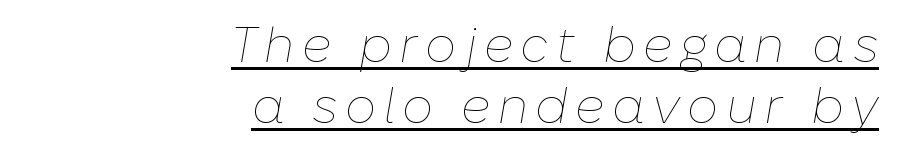
The passage shown is not bold in any degree. The passage shown is underscored from start to finish. The font's italic variant was chosen for this text. One-word summary of the alignment: right. The passage shown is typed in a proportional face where columns would drift.
